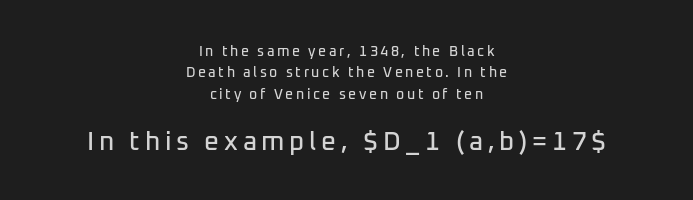
{"italic": "no", "underline": "no", "align": "center", "line_spacing": "normal", "line_spacing_ratio": 1.52, "larger_block": "second", "size_ratio": 1.86, "glyph_px": 26}
